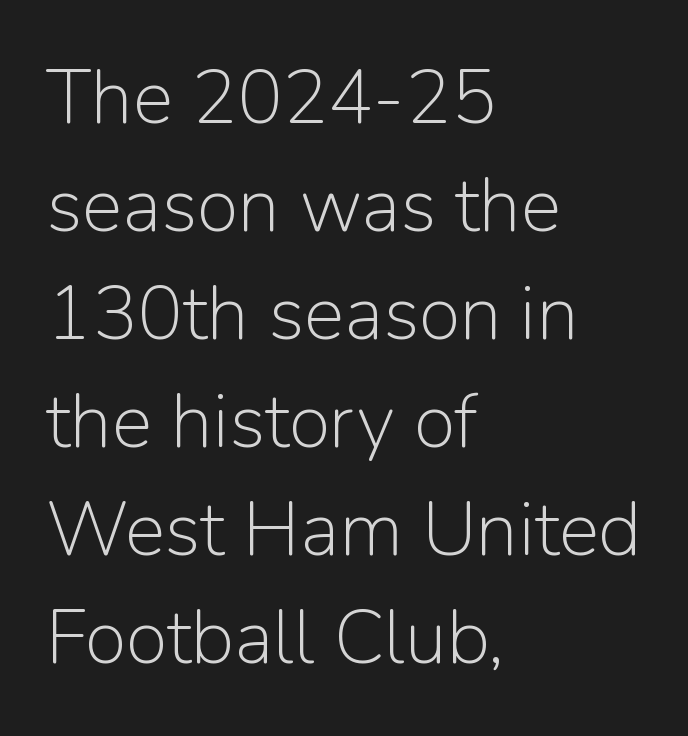
Q: Is the text bold? A: No.
Q: Is the text italic (slanted)? A: No, it is upright.
Q: Is the typeface a serif or a sans-serif typeface? A: Sans-serif.
Q: Is the text underlined? A: No.
Q: How is the paragraph aligned? A: Left-aligned.
Q: Is the spacing between letters normal or unusually wide? A: Normal.
Q: Is the spacing between lines tight, normal or loose? A: Normal.
Q: Width (condensed, normal, or wide)? A: Normal.
Q: Stroke contrast? A: Low.
Q: x-height? A: Medium.
Q: Monospaced? A: No.
